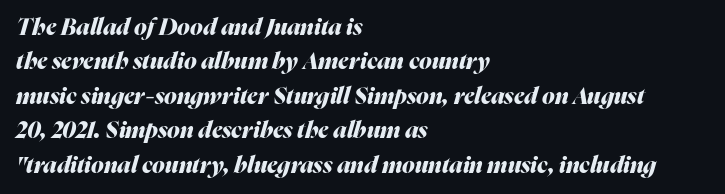
The rendering uses a bold face; every stroke is thick and dark. Reading down the column, the eye jumps a familiar distance to each next line. The tracking reads as untouched default to a designer's eye. Underlining? Definitely not there. Visually the block forms a straight wall on the left and a jagged coastline on the right. The rendering applies a slant to the glyphs.
